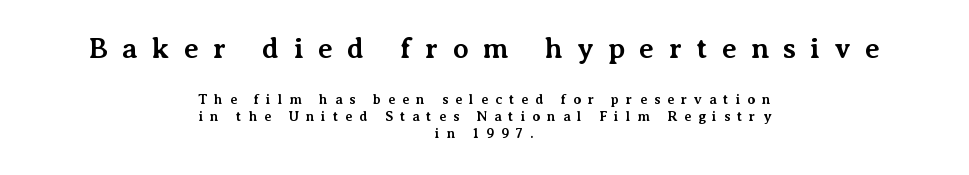
The typesetter chose a symmetrical, centered arrangement here. Does the bottom block carry the larger type? No, the top block does. The face used here has the dense, thick strokes of a bold. Varying glyph widths throughout — classic text-font behaviour. Posture: upright roman.
